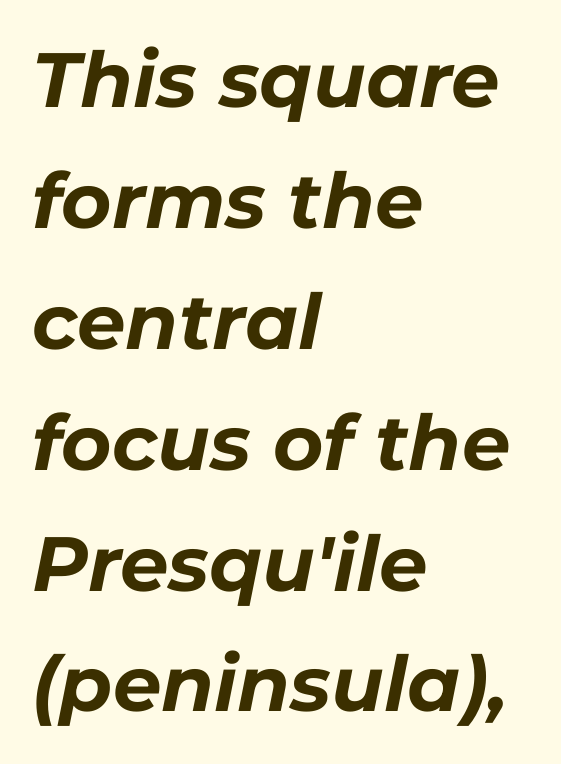
The image shows 77 px bold type, italic (leaning right); set left-aligned, normal line spacing (1.57x), normal letter spacing, not underlined; low stroke contrast and a medium x-height.
